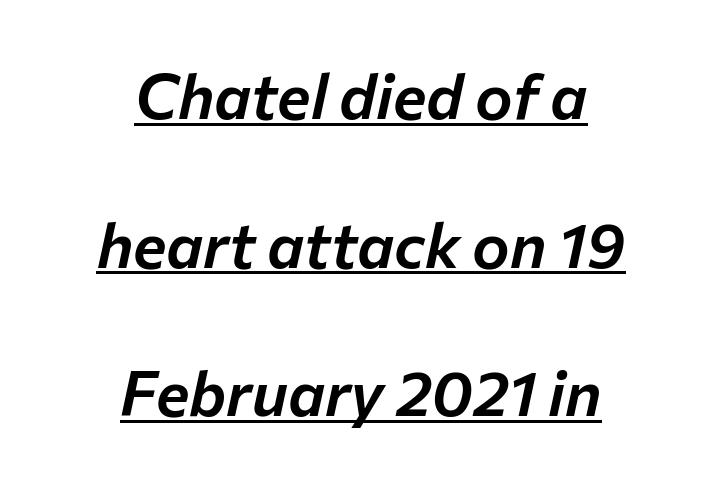
Q: Is the text italic (slanted)? A: Yes, it leans right by about 12 degrees.
Q: Is the text underlined? A: Yes.
Q: How is the paragraph aligned? A: Centered.
Q: Is the spacing between letters normal or unusually wide? A: Normal.
Q: Is the spacing between lines tight, normal or loose? A: Loose.
Q: Width (condensed, normal, or wide)? A: Normal.
Q: Stroke contrast? A: Low.
Q: x-height? A: Medium.
Q: Monospaced? A: No.
